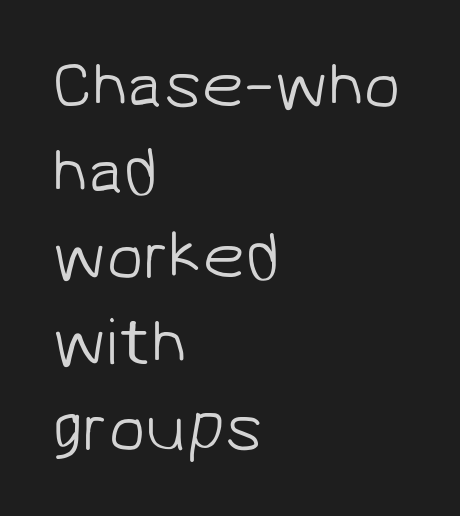
{"serif": "no", "bold": "no", "weight": "light", "width": "normal", "stroke_contrast": "low", "x_height": "medium", "monospaced": "no", "underline": "no", "align": "left", "line_spacing": "normal", "line_spacing_ratio": 1.26, "letter_spacing": "normal", "letter_spacing_em": 0.0, "glyph_px": 68}
